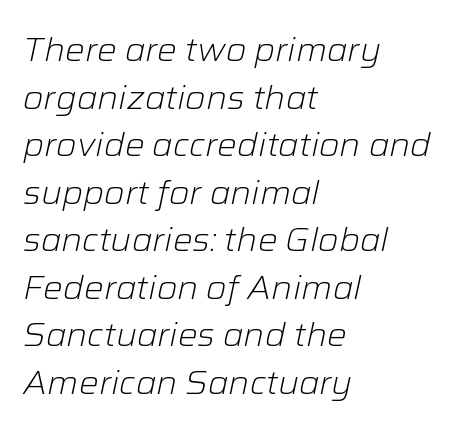
The image shows 33 px light type, italic (leaning right); set left-aligned, normal line spacing (1.44x), normal letter spacing, not underlined; low stroke contrast and a medium x-height.
